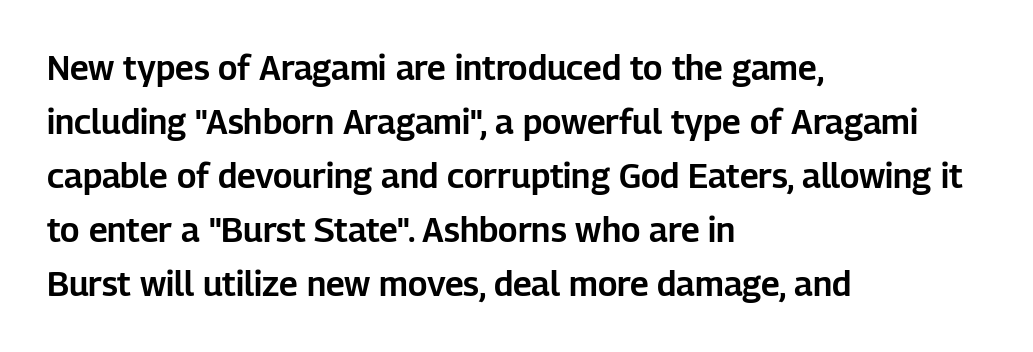
Think of a printed novel: that variable character pitch is what you see here. Serif or sans? Sans — the stroke terminals are bare. Baseline-to-baseline distance is the conventional proportion of letter height. The text block is weighted toward the left margin, trailing off unevenly rightward.
